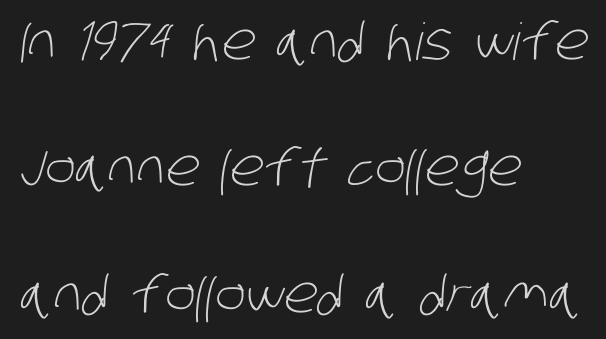
Check the space under the baseline: it is left empty. Is the letter spacing exaggerated? No — it looks like the ordinary default. A student would call this left alignment; a typographer would say flush left, rag right. Character widths vary here, with narrow letters taking less room than wide ones. Leading is clearly above the norm, producing a sparse column. Each stroke keeps to a modest, everyday thickness or less.
